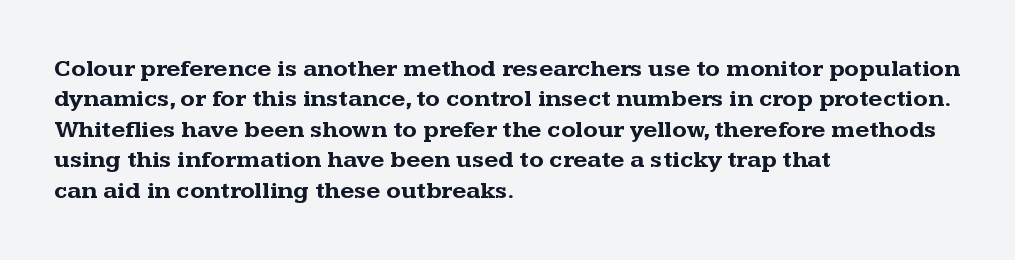
The glyphs are unaccompanied by any horizontal stroke below them. The leading is moderate, giving the passage an even texture. Left-aligned paragraph, ragged on the right. A full-strength bold gives these letters their thick strokes. This sample uses an upright cut, with every glyph sitting square on the baseline.
